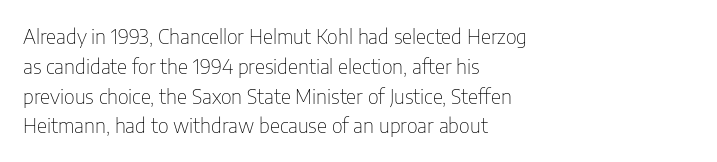
The image shows 20 px text type, upright; set left-aligned, normal line spacing (1.49x), normal letter spacing, not underlined.
